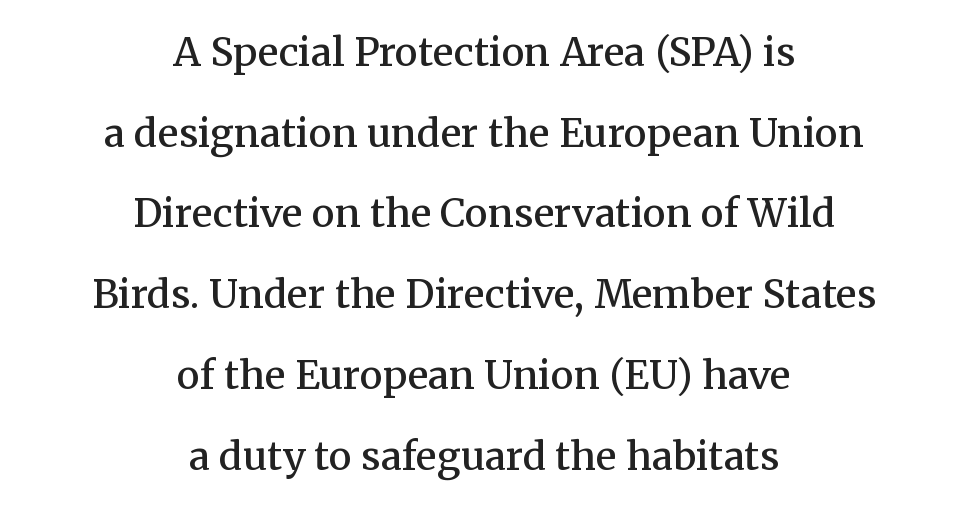
Q: Is the text bold? A: Semi-bold.
Q: Is the text italic (slanted)? A: No, it is upright.
Q: Is the typeface a serif or a sans-serif typeface? A: Serif.
Q: Is the text underlined? A: No.
Q: How is the paragraph aligned? A: Centered.
Q: Is the spacing between letters normal or unusually wide? A: Normal.
Q: Is the spacing between lines tight, normal or loose? A: Loose.
Q: Width (condensed, normal, or wide)? A: Normal.
Q: Stroke contrast? A: Medium.
Q: x-height? A: Medium.
Q: Monospaced? A: No.
